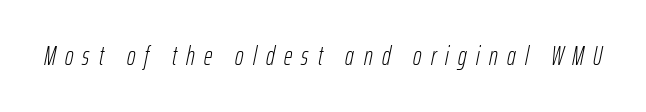
Q: Is the text bold? A: No.
Q: Is the text italic (slanted)? A: Yes, it leans right by about 12 degrees.
Q: Is the text underlined? A: No.
Q: Is the spacing between letters normal or unusually wide? A: Unusually wide.
